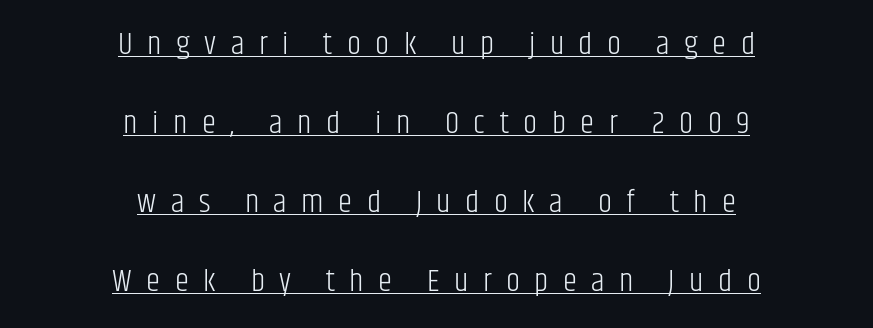
Think of a printed novel: that variable character pitch is what you see here. One-word summary of the alignment: center. Caption: lettering with a line underneath. The font is comparable to plain body text, perhaps lighter. Interline gaps are noticeably wide in this sample.
